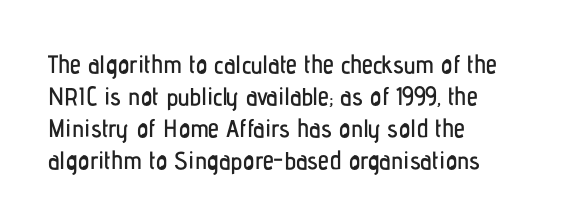
Q: Is the text italic (slanted)? A: No, it is upright.
Q: Is the text underlined? A: No.
Q: How is the paragraph aligned? A: Left-aligned.
Q: Is the spacing between letters normal or unusually wide? A: Normal.
Q: Is the spacing between lines tight, normal or loose? A: Normal.
